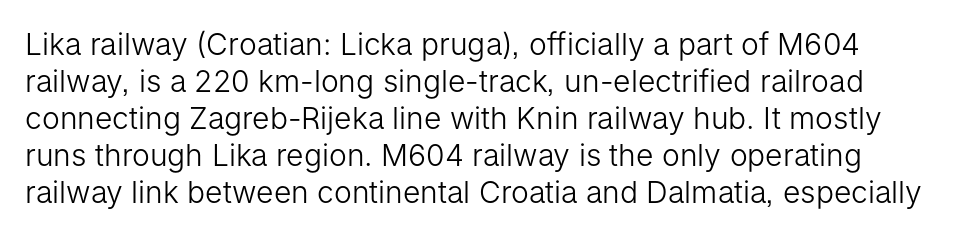
The image shows 30 px light sans-serif type, upright; set line spacing 1.23x, normal letter spacing, not underlined; low stroke contrast and a medium x-height.
